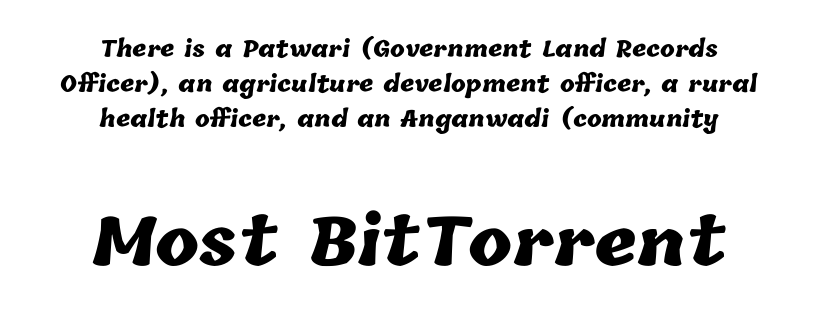
Q: Is the text bold? A: Yes.
Q: Is the text underlined? A: No.
Q: How is the paragraph aligned? A: Centered.
Q: Is the spacing between letters normal or unusually wide? A: Normal.
Q: Is the spacing between lines tight, normal or loose? A: Normal.
Q: Which block of text is set in a larger size, the first (top) or the second (bottom)? A: The second (bottom) one.
Q: Width (condensed, normal, or wide)? A: Normal.
Q: Stroke contrast? A: Low.
Q: x-height? A: Medium.
Q: Monospaced? A: No.
